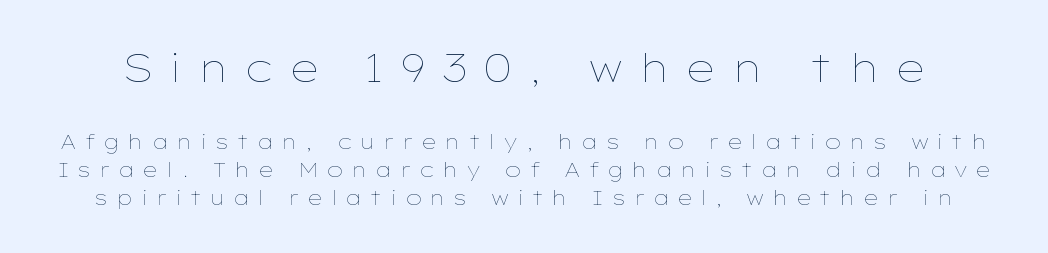
Q: Is the text bold? A: No.
Q: Is the text italic (slanted)? A: No, it is upright.
Q: Is the text underlined? A: No.
Q: Is the spacing between letters normal or unusually wide? A: Unusually wide.
Q: Is the spacing between lines tight, normal or loose? A: Normal.
Q: Which block of text is set in a larger size, the first (top) or the second (bottom)? A: The first (top) one.
Q: Width (condensed, normal, or wide)? A: Wide.
Q: Stroke contrast? A: Low.
Q: x-height? A: Medium.
Q: Monospaced? A: No.
